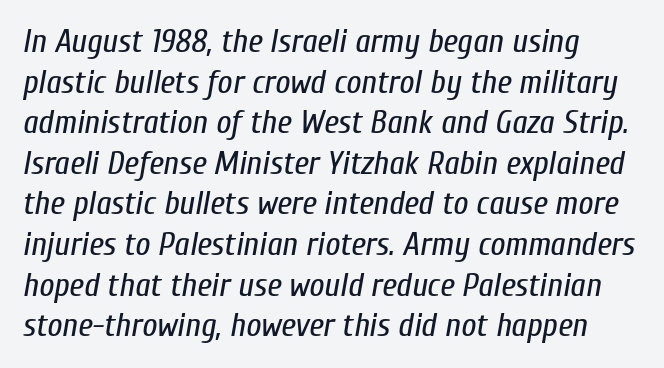
How are the letters spaced? Ordinarily, with no added tracking. Quick note: underline off. The letters advance in unequal steps, a hallmark of proportional type. Is this a heavy cut? Hardly; it is regular or lighter.
